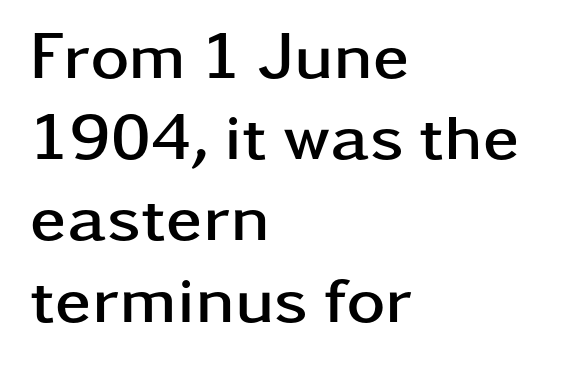
{"serif": "no", "italic": "no", "bold": "yes", "weight": "semibold", "width": "wide", "stroke_contrast": "low", "x_height": "medium", "monospaced": "no", "underline": "no", "align": "left", "line_spacing_ratio": 1.23, "letter_spacing": "normal", "letter_spacing_em": 0.0, "glyph_px": 66}
